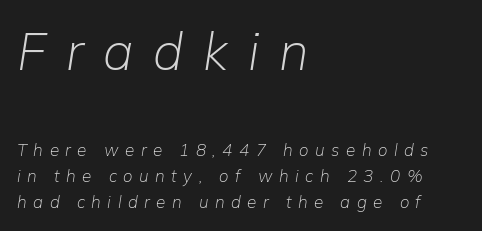
Q: Is the text bold? A: No.
Q: Is the text italic (slanted)? A: Yes, it leans right by about 9 degrees.
Q: Is the text underlined? A: No.
Q: How is the paragraph aligned? A: Left-aligned.
Q: Is the spacing between letters normal or unusually wide? A: Unusually wide.
Q: Is the spacing between lines tight, normal or loose? A: Normal.
Q: Which block of text is set in a larger size, the first (top) or the second (bottom)? A: The first (top) one.
Q: Width (condensed, normal, or wide)? A: Normal.
Q: Stroke contrast? A: Low.
Q: x-height? A: Medium.
Q: Monospaced? A: No.
